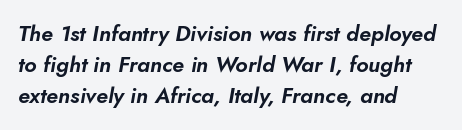
Q: Is the text italic (slanted)? A: Yes, it leans right by about 10 degrees.
Q: Is the text underlined? A: No.
Q: How is the paragraph aligned? A: Left-aligned.
Q: Is the spacing between letters normal or unusually wide? A: Normal.
Q: Is the spacing between lines tight, normal or loose? A: Normal.
